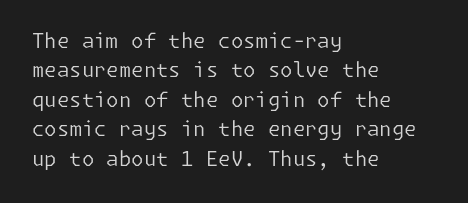
Q: Is the text bold? A: No.
Q: Is the text italic (slanted)? A: No, it is upright.
Q: Is the text underlined? A: No.
Q: How is the paragraph aligned? A: Left-aligned.
Q: Is the spacing between letters normal or unusually wide? A: Normal.
Q: Is the spacing between lines tight, normal or loose? A: Normal.
